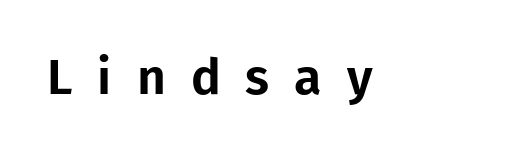
{"serif": "no", "italic": "no", "width": "normal", "stroke_contrast": "low", "x_height": "medium", "monospaced": "no", "underline": "no", "align": "left", "letter_spacing": "wide", "letter_spacing_em": 0.5, "glyph_px": 50}
